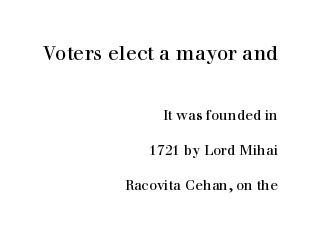
{"italic": "no", "bold": "no", "underline": "no", "align": "right", "line_spacing": "loose", "line_spacing_ratio": 2.49, "letter_spacing": "normal", "letter_spacing_em": 0.0, "larger_block": "first", "size_ratio": 1.43, "glyph_px": 20}
